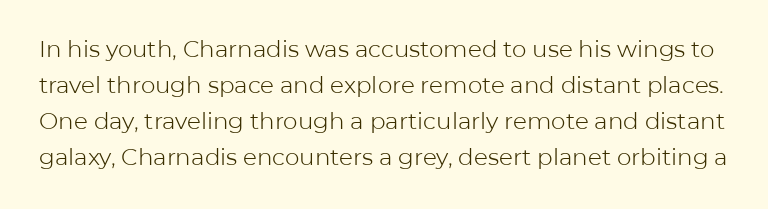
The font is comparable to plain body text, perhaps lighter. Honestly, the letter spacing is just normal — you wouldn't notice it. Ascenders rise straight up at ninety degrees. This block has exactly the height ordinary leading produces. The strip under each line holds only bare page.
